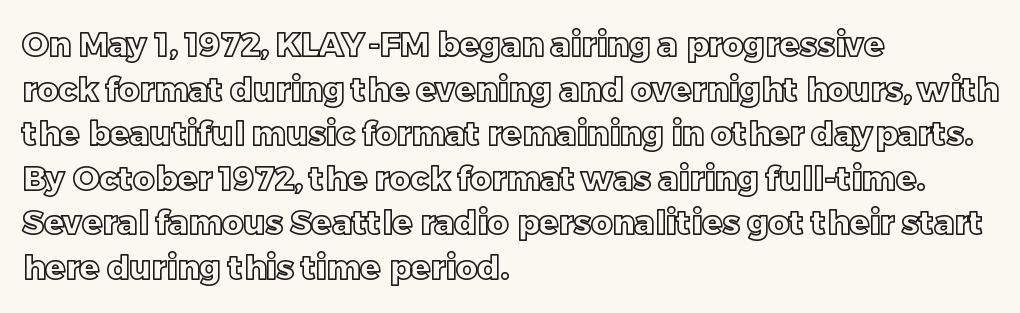
The image shows 33 px text type, upright; set left-aligned, normal line spacing (1.35x), normal letter spacing, not underlined; a large x-height.
